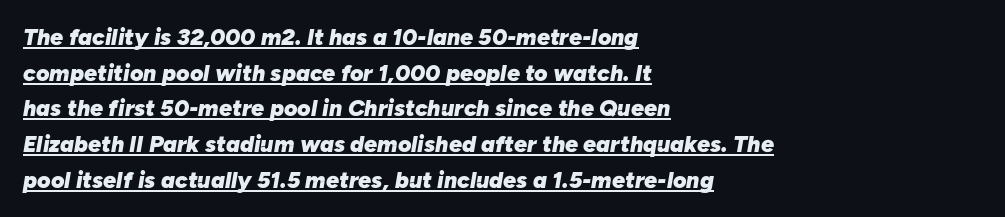
{"italic": "yes", "lean": "right", "slant_degrees": 10, "bold": "yes", "underline": "yes", "align": "left", "line_spacing": "normal", "line_spacing_ratio": 1.55, "letter_spacing": "normal", "letter_spacing_em": 0.0, "glyph_px": 23}
